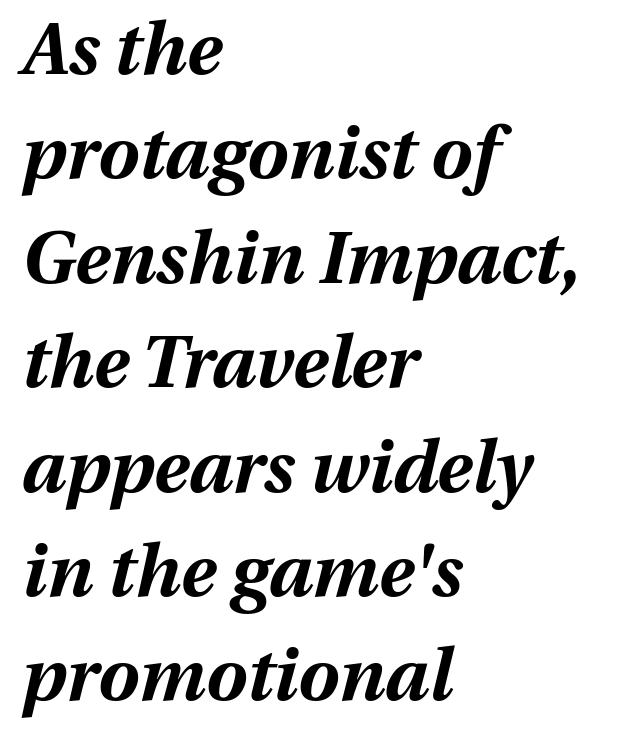
Decoration check: the copy has no underline. The rendering uses natural spacing where letterforms have individual widths. The space between consecutive lines is moderate. Students, note that the glyphs here touch the page at normal intervals.
